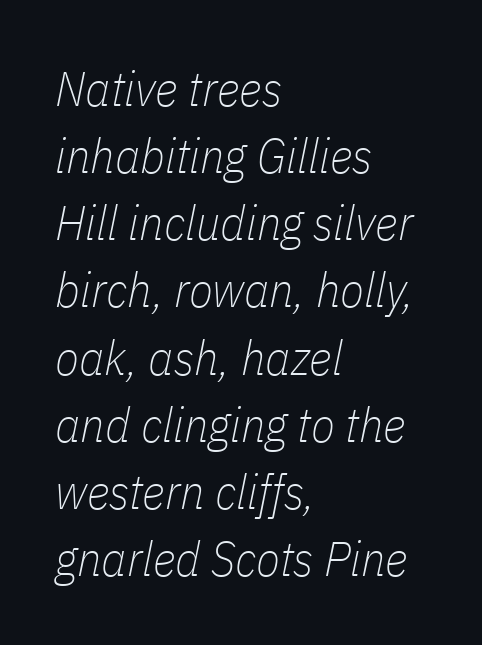
Underlining? Definitely not there. The typesetting does not lean heavy: it is not bold. Does the leading feel generous? No, just average. The text block is weighted toward the left margin, trailing off unevenly rightward. Honestly, the letter spacing is just normal — you wouldn't notice it. A typesetter would mark this as italic.
